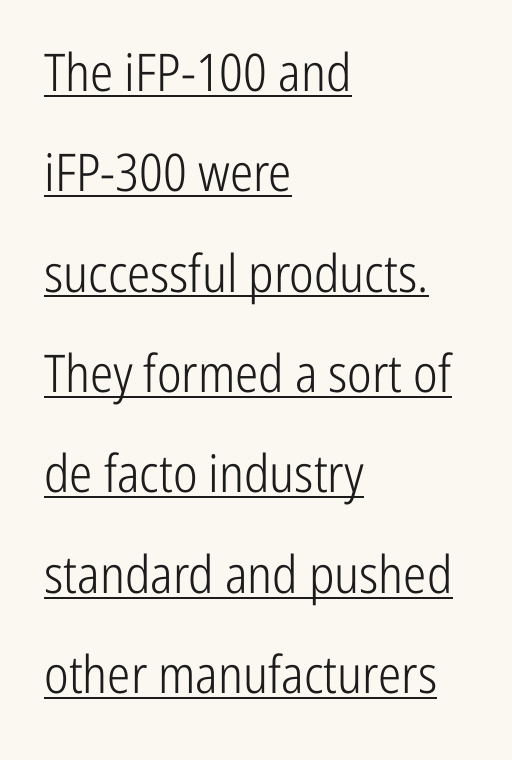
{"serif": "no", "italic": "no", "bold": "no", "weight": "light", "width": "condensed", "stroke_contrast": "low", "x_height": "medium", "monospaced": "no", "underline": "yes", "align": "left", "line_spacing": "loose", "line_spacing_ratio": 1.93, "letter_spacing": "normal", "letter_spacing_em": 0.0, "glyph_px": 52}
